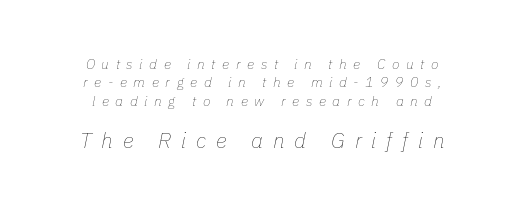
This rendering features lettering with no underline. Weight: regular or lighter. Regular leading. Bigger letters appear in the bottom chunk; the top chunk is reduced. This rendering uses center alignment, leaving both contours irregular but symmetric. Is the letter spacing exaggerated? Yes — the characters are pushed far apart.
